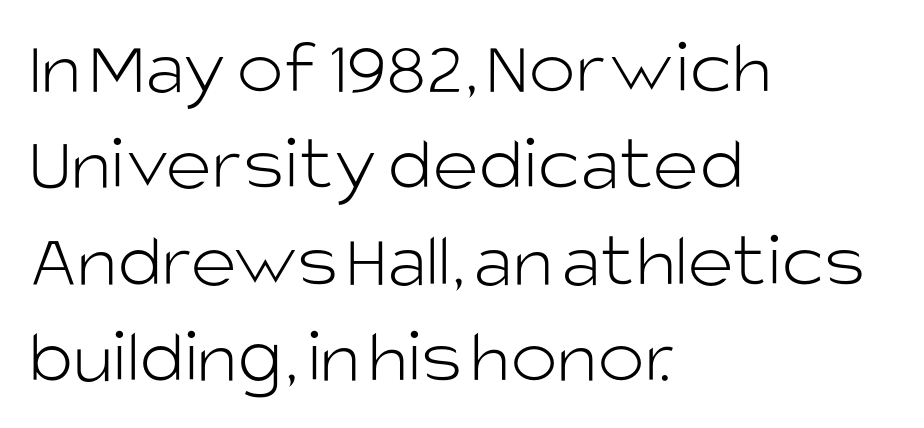
{"serif": "no", "italic": "no", "bold": "no", "weight": "light", "width": "normal", "stroke_contrast": "low", "x_height": "large", "monospaced": "no", "underline": "no", "align": "left", "line_spacing_ratio": 1.22, "letter_spacing": "normal", "letter_spacing_em": 0.0, "glyph_px": 79}
